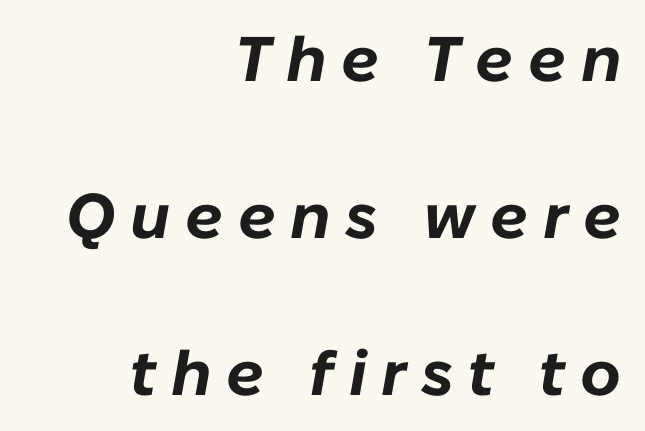
The image shows 63 px bold type, italic (leaning right); set right-aligned, loose line spacing (2.49x), unusually wide letter spacing (+0.23 em), not underlined; low stroke contrast and a medium x-height.
